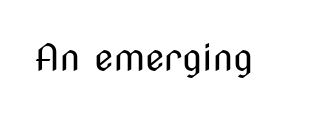
{"serif": "no", "italic": "no", "bold": "no", "weight": "regular", "width": "condensed", "stroke_contrast": "medium", "x_height": "medium", "monospaced": "no", "underline": "no", "letter_spacing": "normal", "letter_spacing_em": 0.0, "glyph_px": 36}
